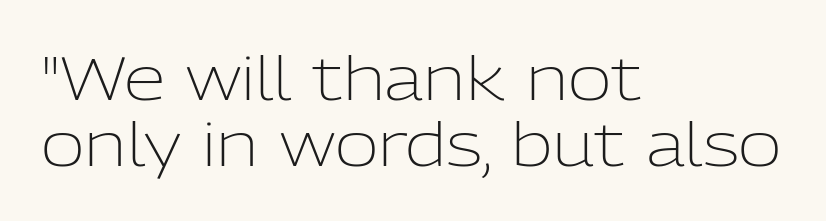
The image shows 60 px light sans-serif type, upright; set left-aligned, tight line spacing (1.1x), normal letter spacing, not underlined; low stroke contrast and a medium x-height.
